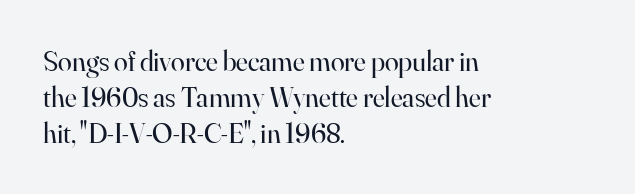
The image shows 28 px regular-weight serif type, upright; set left-aligned, normal line spacing (1.28x), normal letter spacing, not underlined; high stroke contrast and a small x-height.
